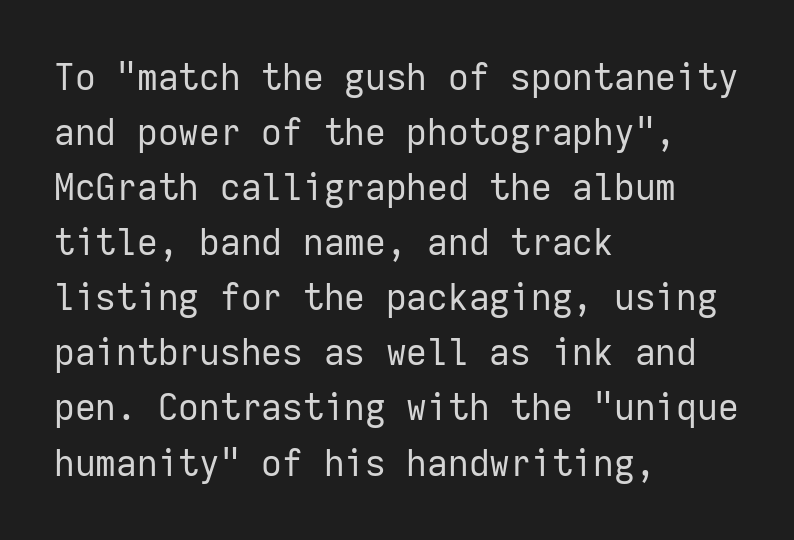
Q: Is the text bold? A: No.
Q: Is the text italic (slanted)? A: No, it is upright.
Q: Is the typeface a serif or a sans-serif typeface? A: Sans-serif.
Q: Is the text underlined? A: No.
Q: How is the paragraph aligned? A: Left-aligned.
Q: Is the spacing between letters normal or unusually wide? A: Normal.
Q: Is the spacing between lines tight, normal or loose? A: Normal.
Q: Width (condensed, normal, or wide)? A: Normal.
Q: Stroke contrast? A: Low.
Q: x-height? A: Medium.
Q: Monospaced? A: Yes.
